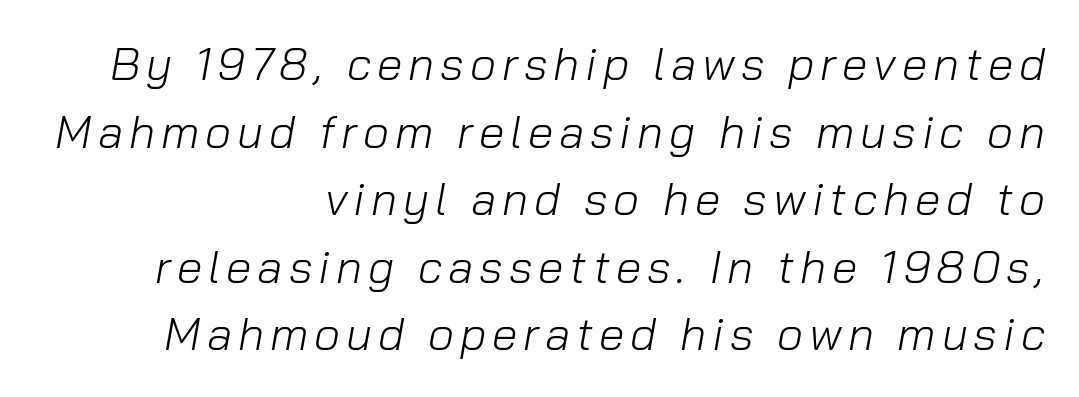
Stroke thickness stays within the range of a standard reading face or lighter. Is the block centered? No — it sits flush against the right margin. Horizontal bands of white between lines are of average thickness. The typography opts for an oblique posture over an upright one. Just letters on the line, the space beneath them empty.
